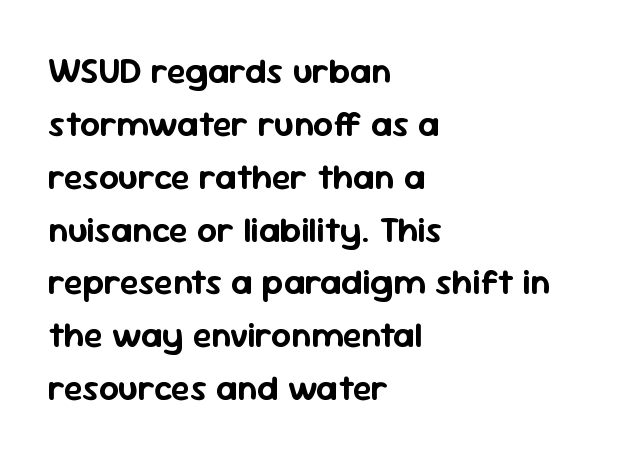
The gap between lines stays unmarked. Is there much room between lines? A standard amount, neither cramped nor airy. Inter-character spacing is left at the font's built-in metrics. The rendering anchors every line to the left-hand side. This is roman type, the default non-slanted kind.
